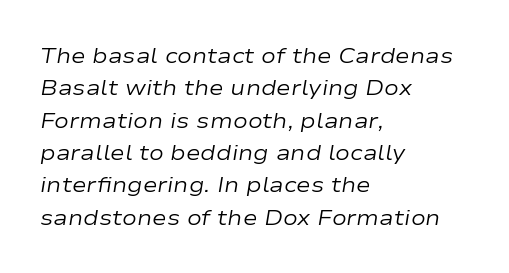
Q: Is the text bold? A: No.
Q: Is the text italic (slanted)? A: Yes, it leans right by about 9 degrees.
Q: Is the text underlined? A: No.
Q: How is the paragraph aligned? A: Left-aligned.
Q: Is the spacing between letters normal or unusually wide? A: Normal.
Q: Is the spacing between lines tight, normal or loose? A: Normal.
